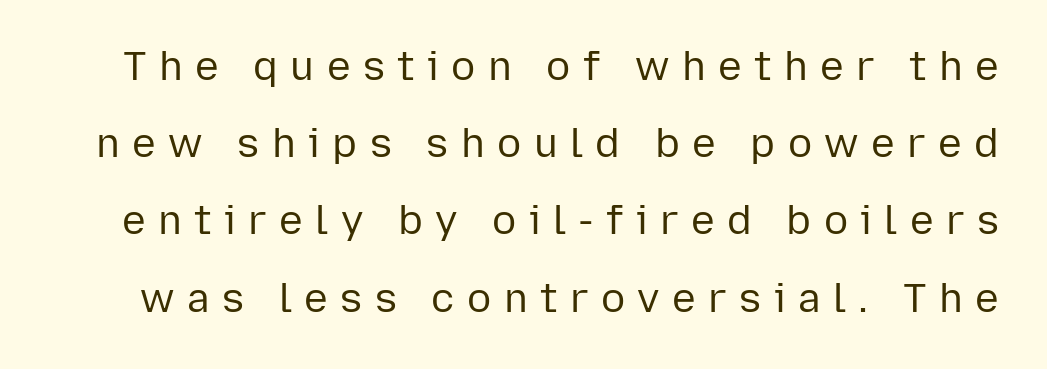
The image shows 40 px regular-weight sans-serif type, upright; set loose line spacing (1.93x), unusually wide letter spacing (+0.31 em), not underlined; low stroke contrast and a medium x-height.
